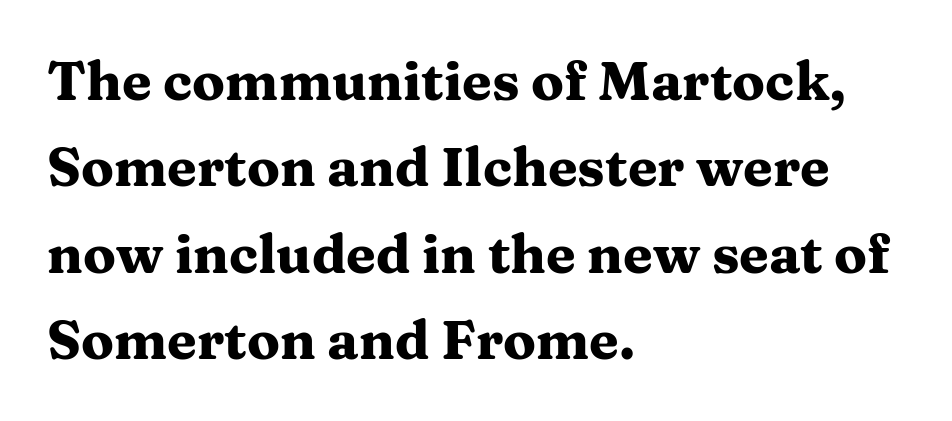
Rule under the text: the space is simply empty. Each glyph is drawn with heavy, bold strokes. The letters stand straight up with perfectly vertical stems. The rendering uses a moderate line-height, typical for paragraphs. Check where the strokes stop: tiny serifs finish them off. Does extra space separate the letters? No, they use regular spacing.
